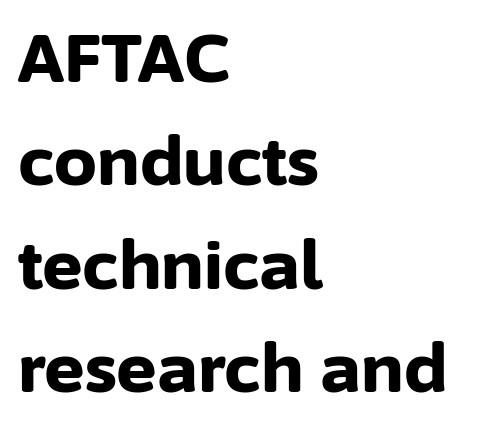
The image shows 68 px bold sans-serif type, upright; set left-aligned, normal line spacing (1.52x), normal letter spacing, not underlined; low stroke contrast and a medium x-height.
